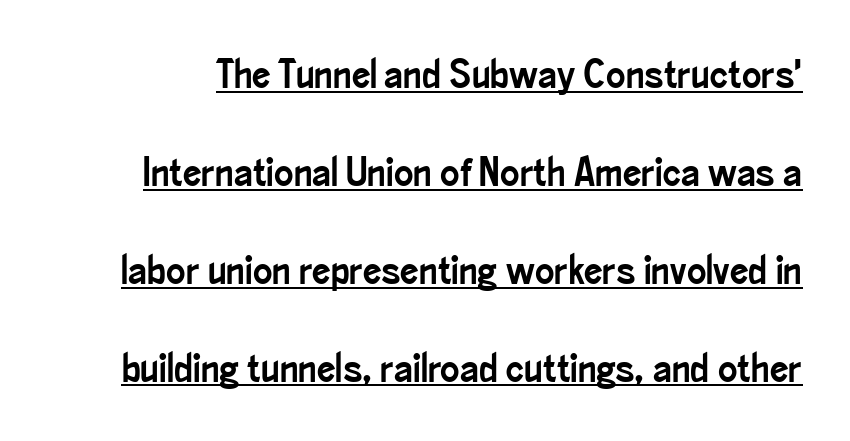
Looks like regular typesetting: each glyph gets only the width it needs. If you drew a line through each stem, it would be perfectly vertical. Successive baselines arrive slowly, with a big drop between each. The face used here is rendered with its standard letterfit. The sample's only ornament is a line tracing under the words. Typographically, this falls in the sans-serif category.
